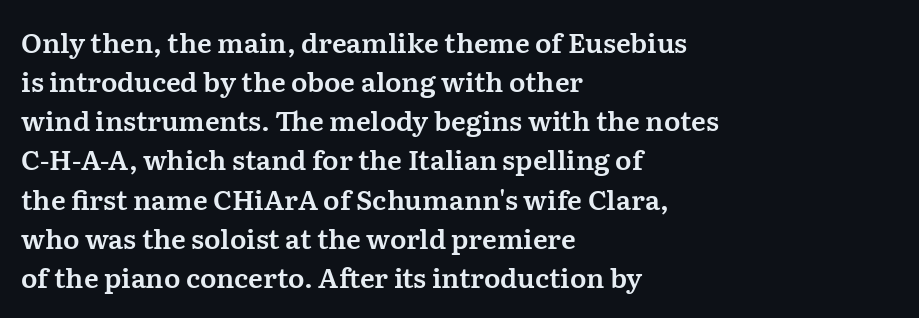
The image shows 27 px text type, upright; set left-aligned, normal line spacing (1.45x), normal letter spacing, not underlined.
